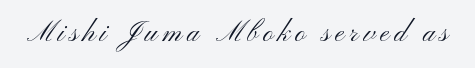
{"serif": "no", "bold": "no", "weight": "light", "width": "wide", "stroke_contrast": "medium", "x_height": "small", "monospaced": "no", "underline": "no", "glyph_px": 28}
